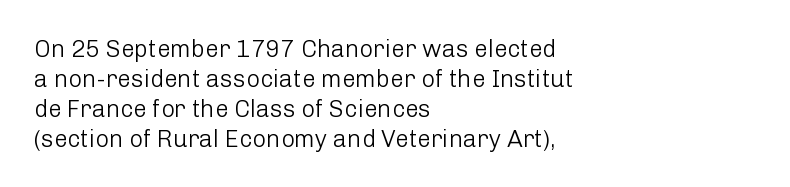
The image shows 24 px text type, upright; set left-aligned, normal line spacing (1.25x), normal letter spacing, not underlined.
